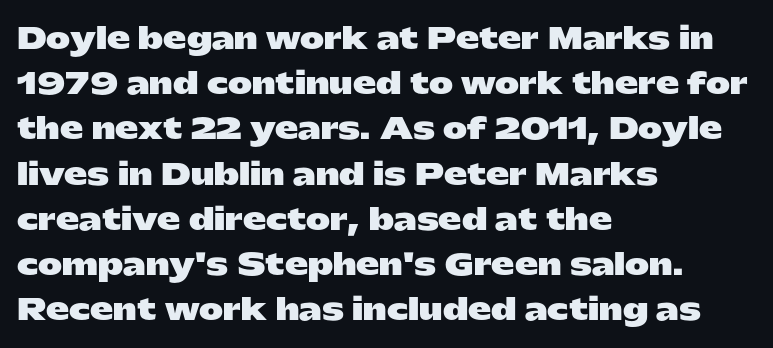
Q: Is the text bold? A: Yes.
Q: Is the text italic (slanted)? A: No, it is upright.
Q: Is the typeface a serif or a sans-serif typeface? A: Sans-serif.
Q: Is the text underlined? A: No.
Q: How is the paragraph aligned? A: Left-aligned.
Q: Is the spacing between letters normal or unusually wide? A: Normal.
Q: Is the spacing between lines tight, normal or loose? A: Normal.
Q: Width (condensed, normal, or wide)? A: Wide.
Q: Stroke contrast? A: Low.
Q: x-height? A: Medium.
Q: Monospaced? A: No.
